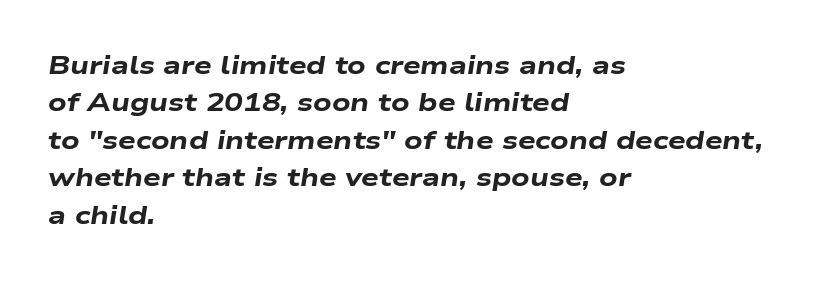
Leading matches the norm, producing a regular column. The strokes are fattened all the way to bold. Honestly, the letter spacing is just normal — you wouldn't notice it. Unmarked baselines from the first word to the last.
